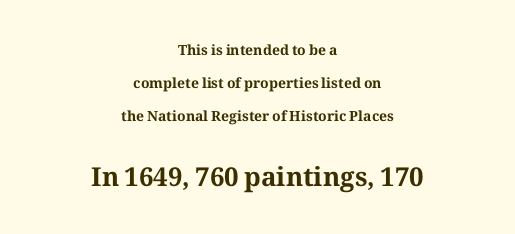
The image shows 26 px bold type, upright; set centered, loose line spacing (2.34x), normal letter spacing, not underlined; the second (bottom) block is 1.86x larger.
